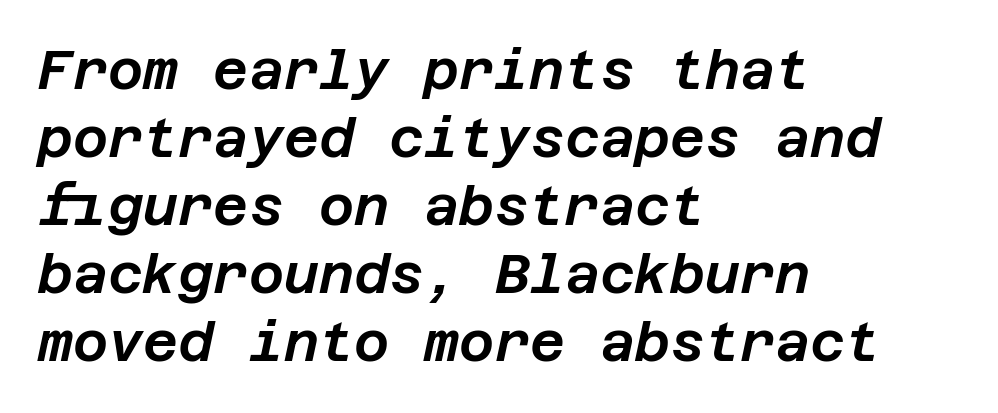
{"italic": "yes", "lean": "right", "slant_degrees": 12, "width": "normal", "stroke_contrast": "low", "x_height": "large", "underline": "no", "align": "left", "line_spacing": "normal", "line_spacing_ratio": 1.26, "letter_spacing": "normal", "letter_spacing_em": 0.0, "glyph_px": 54}
